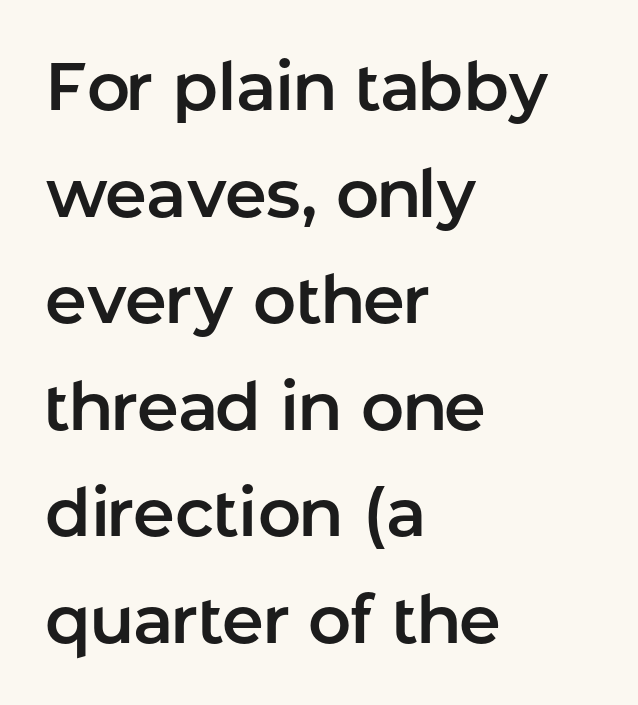
Q: Is the text italic (slanted)? A: No, it is upright.
Q: Is the typeface a serif or a sans-serif typeface? A: Sans-serif.
Q: Is the text underlined? A: No.
Q: How is the paragraph aligned? A: Left-aligned.
Q: Is the spacing between letters normal or unusually wide? A: Normal.
Q: Is the spacing between lines tight, normal or loose? A: Normal.
Q: Width (condensed, normal, or wide)? A: Normal.
Q: Stroke contrast? A: Low.
Q: x-height? A: Medium.
Q: Monospaced? A: No.
